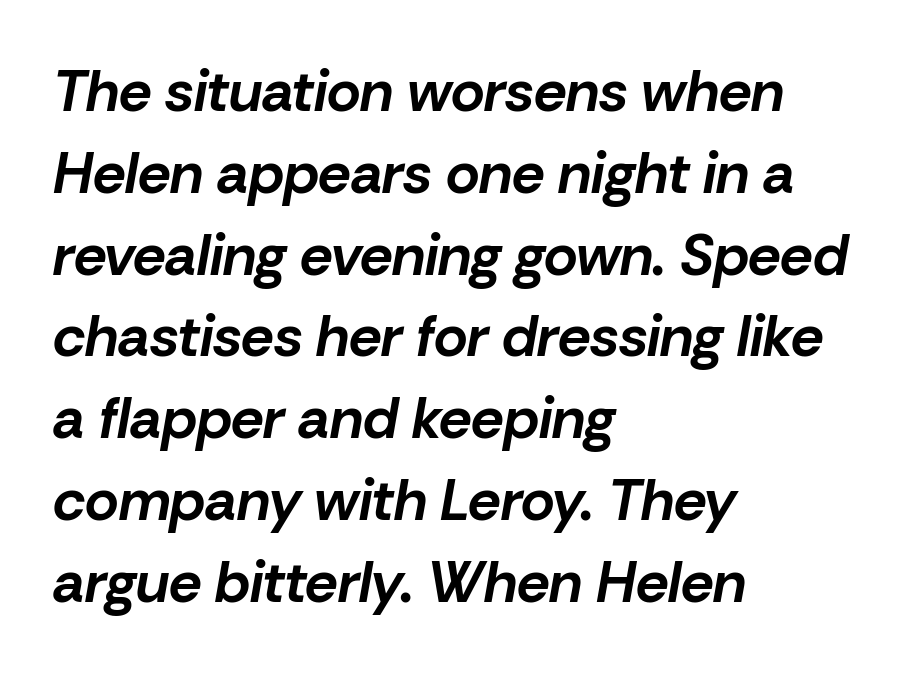
The image shows 58 px bold type, italic (leaning right); set left-aligned, normal line spacing (1.41x), normal letter spacing, not underlined; low stroke contrast and a medium x-height.
